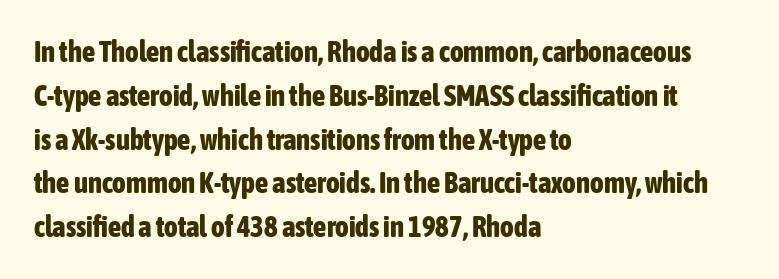
The image shows 29 px bold, condensed sans-serif type, upright; set left-aligned, normal line spacing (1.51x), normal letter spacing, not underlined; low stroke contrast and a medium x-height.
